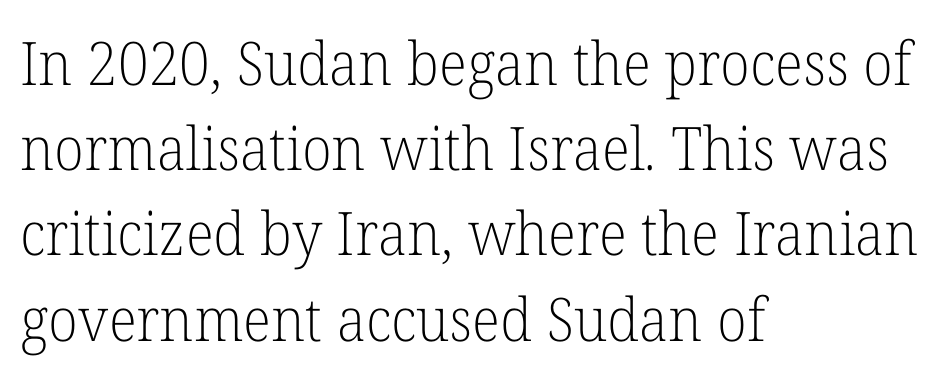
{"serif": "yes", "italic": "no", "bold": "no", "weight": "light", "width": "normal", "stroke_contrast": "low", "x_height": "medium", "monospaced": "no", "underline": "no", "align": "left", "line_spacing": "normal", "line_spacing_ratio": 1.42, "letter_spacing": "normal", "letter_spacing_em": 0.0, "glyph_px": 60}
